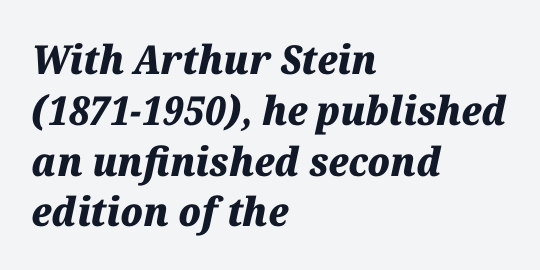
Q: Is the text bold? A: Yes.
Q: Is the text italic (slanted)? A: Yes, it leans right by about 12 degrees.
Q: Is the text underlined? A: No.
Q: How is the paragraph aligned? A: Left-aligned.
Q: Is the spacing between letters normal or unusually wide? A: Normal.
Q: Is the spacing between lines tight, normal or loose? A: Normal.
Q: Width (condensed, normal, or wide)? A: Normal.
Q: Stroke contrast? A: Medium.
Q: x-height? A: Medium.
Q: Monospaced? A: No.
